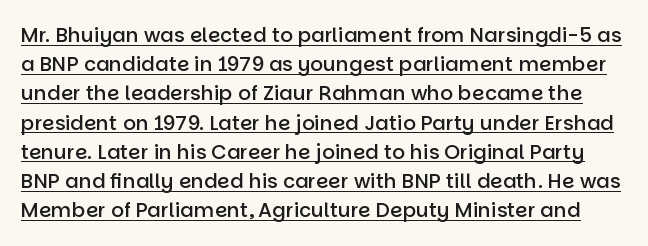
Leading matches the norm, producing a regular column. The lettering stays uniformly vertical, giving the passage a roman look. Firm but not heavy-handed strokes: this text is semibold. Beneath each row of characters lies a ruled line. This sample uses plain, unmodified letter spacing.
